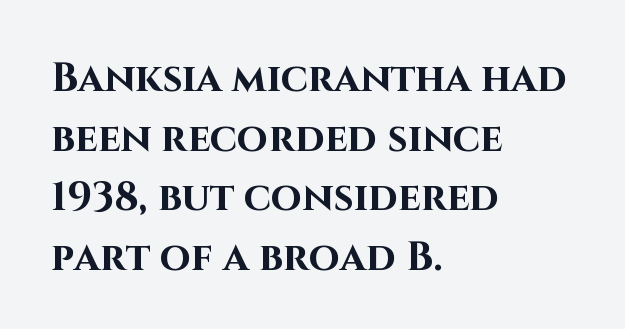
On the weight axis this lands at bold, roughly 700. Does the type have serifs? No, each stem ends abruptly. This sample is left-justified, so line endings fall wherever the words run out. The rows are spaced the way most documents space them. No word sits above an underline. This sample has the flowing, uneven cadence of proportional lettering.
